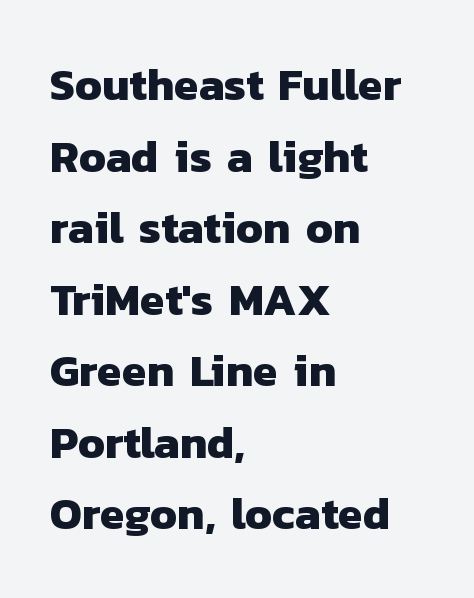
A typesetter would label this face a sans. What weight is shown? A full bold with thick strokes. Evenly set lines give the paragraph a standard silhouette. Spacing verdict: proportional, widths tailored to each character. The passage is arranged the way most books set body copy — flush left. Inter-character spacing is left at the font's built-in metrics.
